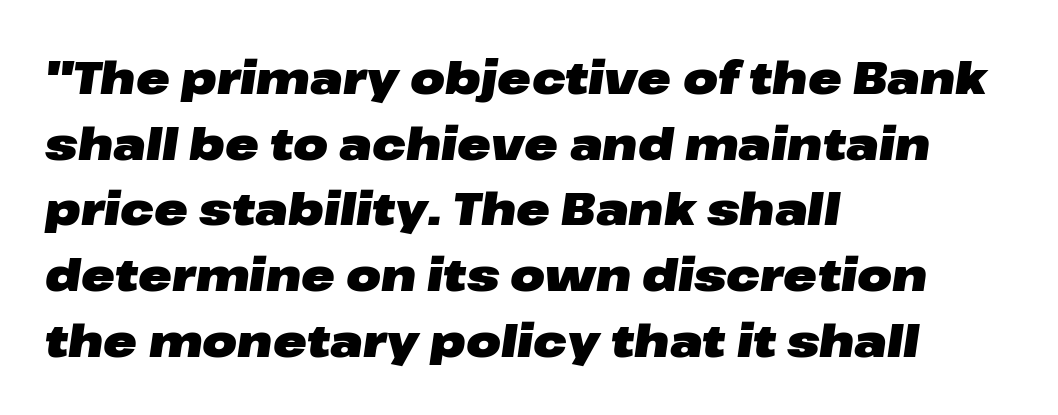
Q: Is the text bold? A: Yes.
Q: Is the text italic (slanted)? A: Yes, it leans right by about 8 degrees.
Q: Is the text underlined? A: No.
Q: How is the paragraph aligned? A: Left-aligned.
Q: Is the spacing between letters normal or unusually wide? A: Normal.
Q: Is the spacing between lines tight, normal or loose? A: Normal.
Q: Width (condensed, normal, or wide)? A: Wide.
Q: Stroke contrast? A: Low.
Q: x-height? A: Medium.
Q: Monospaced? A: No.
